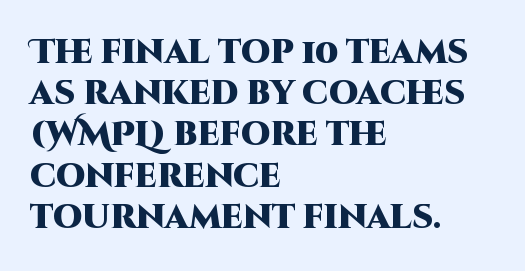
Q: Is the text bold? A: Yes.
Q: Is the text italic (slanted)? A: No, it is upright.
Q: Is the typeface a serif or a sans-serif typeface? A: Sans-serif.
Q: Is the text underlined? A: No.
Q: How is the paragraph aligned? A: Left-aligned.
Q: Is the spacing between letters normal or unusually wide? A: Normal.
Q: Is the spacing between lines tight, normal or loose? A: Normal.
Q: Width (condensed, normal, or wide)? A: Normal.
Q: Stroke contrast? A: High.
Q: x-height? A: Large.
Q: Monospaced? A: No.
